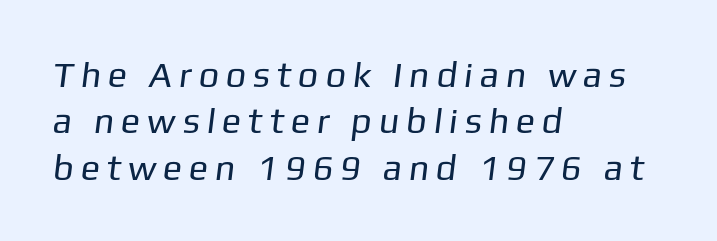
{"serif": "no", "bold": "no", "weight": "regular", "width": "normal", "stroke_contrast": "low", "x_height": "medium", "monospaced": "no", "underline": "no", "align": "left", "line_spacing": "normal", "line_spacing_ratio": 1.29, "letter_spacing": "wide", "letter_spacing_em": 0.26, "glyph_px": 36}
